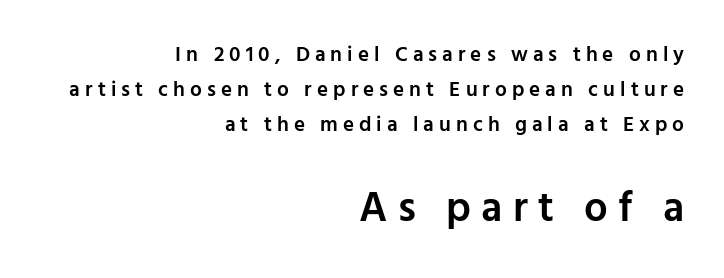
The image shows 42 px semibold sans-serif type, upright; set right-aligned, normal line spacing (1.67x), unusually wide letter spacing (+0.24 em), not underlined; the second (bottom) block is 2.0x larger; low stroke contrast and a medium x-height.
